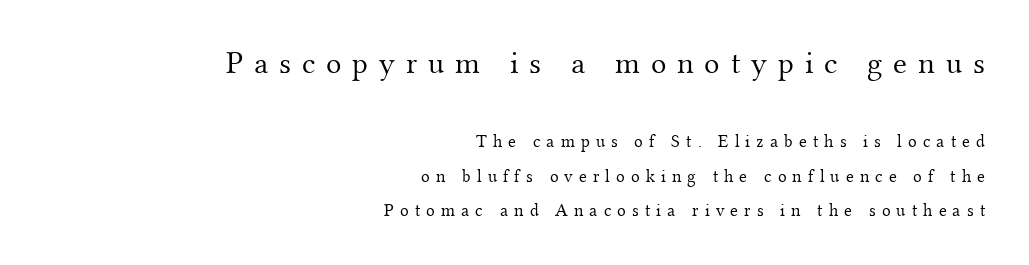
Each word looks stretched out because of the extra space between its letters. Check under the words: just untouched page. The leading is generous, giving the passage an open texture. Each letter's strokes conclude with small projecting serifs.
